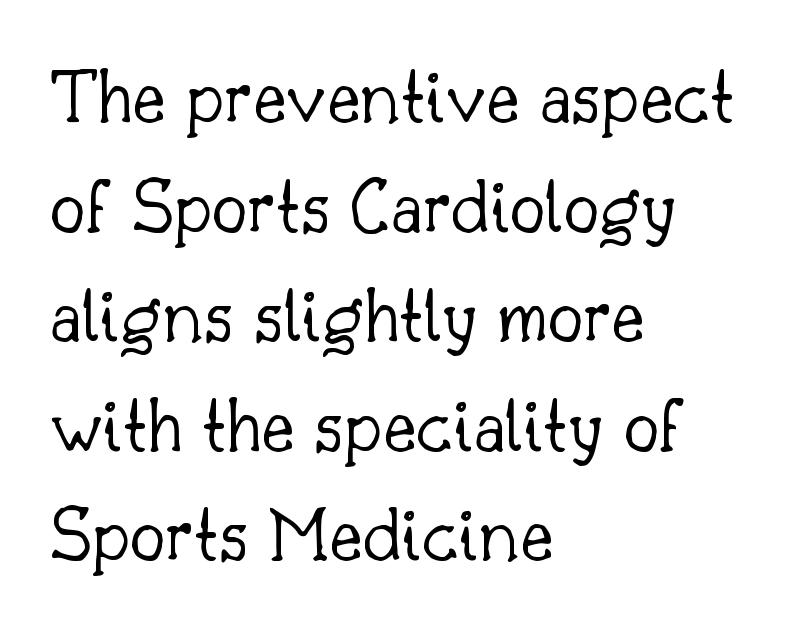
Glance below the letters and you will spot only blank space. Caption: standard tracking, unaltered. The paragraph has a hard left edge and a soft right edge. The letters stand upright; this is a roman face.
